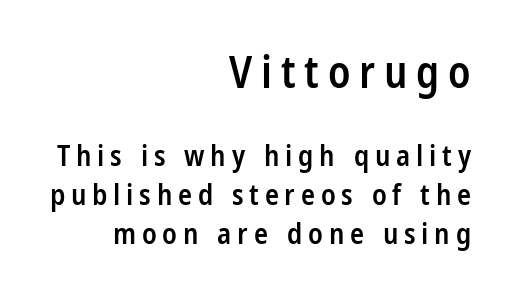
{"serif": "no", "italic": "no", "bold": "semi", "weight": "semibold", "width": "condensed", "stroke_contrast": "low", "x_height": "large", "monospaced": "no", "underline": "no", "align": "right", "line_spacing": "normal", "line_spacing_ratio": 1.34, "letter_spacing": "wide", "letter_spacing_em": 0.2, "larger_block": "first", "size_ratio": 1.52, "glyph_px": 44}
